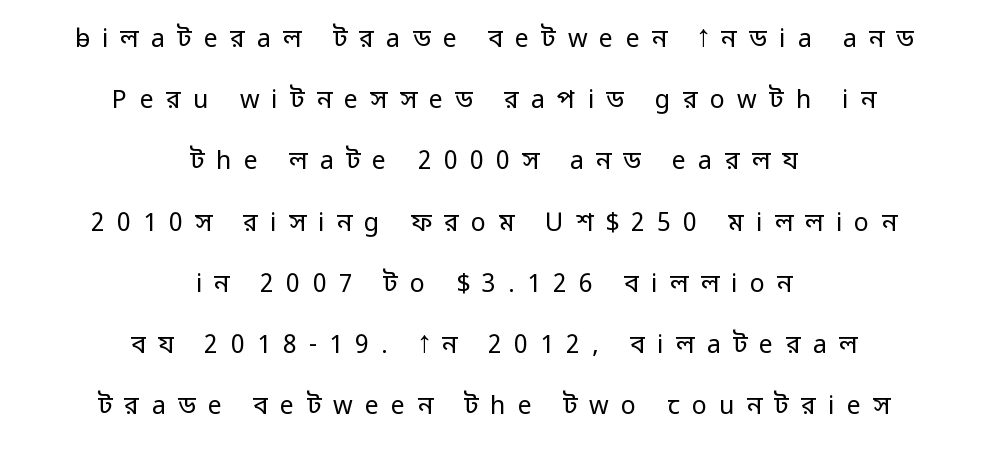
A clean baseline with only descenders dipping below it. Letters have the restrained weight of plain body copy at most. A typesetter would call this heavily tracked-out type. This block would shrink considerably if given ordinary leading; it's expanded now. Vertical strokes here are truly vertical. Short and long lines alike share a common midpoint.
